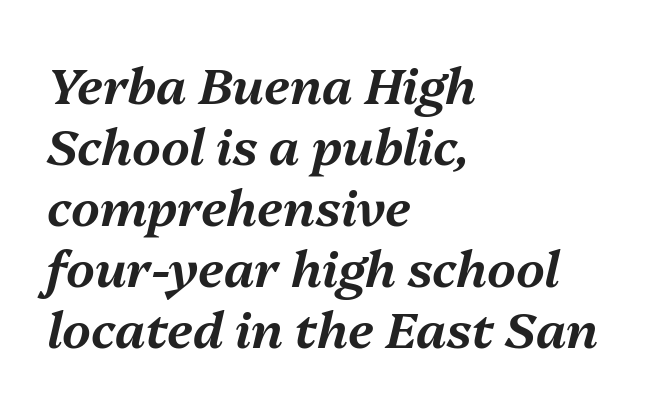
{"italic": "yes", "lean": "right", "slant_degrees": 13, "width": "normal", "stroke_contrast": "medium", "x_height": "medium", "monospaced": "no", "underline": "no", "align": "left", "line_spacing_ratio": 1.22, "letter_spacing": "normal", "letter_spacing_em": 0.0, "glyph_px": 50}
